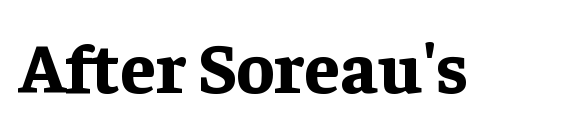
Q: Is the text bold? A: Yes.
Q: Is the text italic (slanted)? A: No, it is upright.
Q: Is the typeface a serif or a sans-serif typeface? A: Serif.
Q: Is the text underlined? A: No.
Q: Is the spacing between letters normal or unusually wide? A: Normal.
Q: Width (condensed, normal, or wide)? A: Normal.
Q: Stroke contrast? A: Low.
Q: x-height? A: Medium.
Q: Monospaced? A: No.
